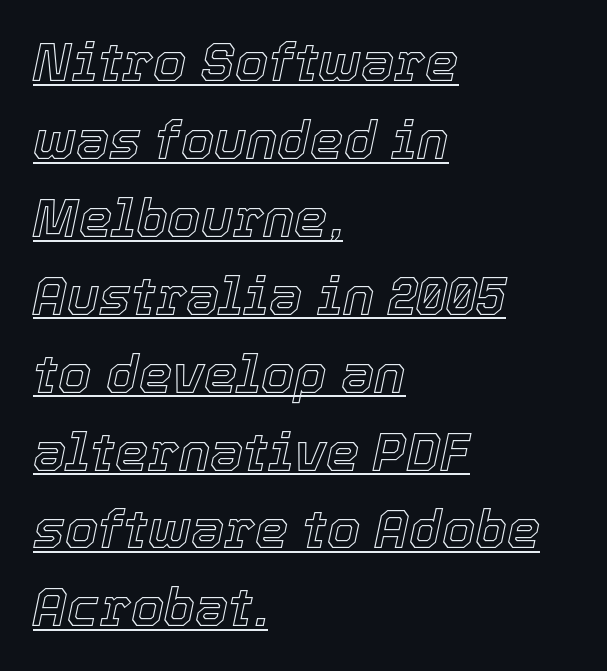
{"italic": "yes", "lean": "right", "slant_degrees": 12, "width": "normal", "x_height": "medium", "monospaced": "no", "underline": "yes", "align": "left", "line_spacing": "normal", "line_spacing_ratio": 1.47, "letter_spacing": "normal", "letter_spacing_em": 0.0, "glyph_px": 53}
